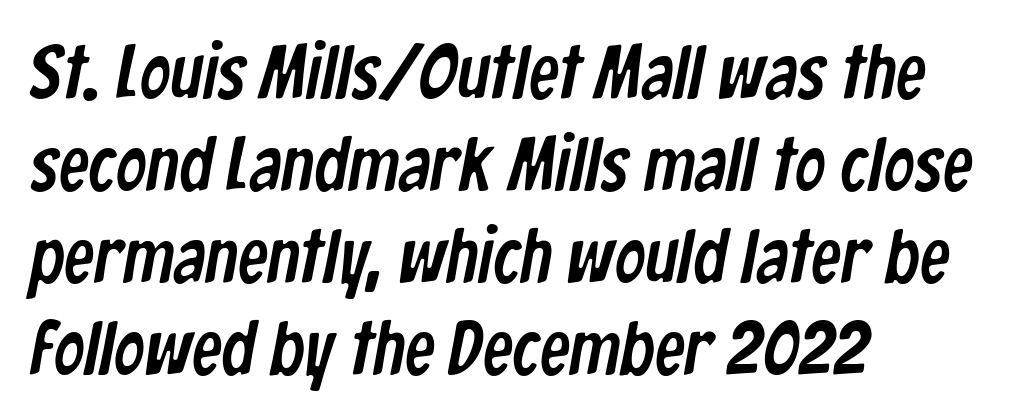
{"serif": "no", "width": "condensed", "stroke_contrast": "low", "x_height": "medium", "monospaced": "no", "underline": "no", "align": "left", "line_spacing_ratio": 1.21, "letter_spacing": "normal", "letter_spacing_em": 0.0, "glyph_px": 76}
